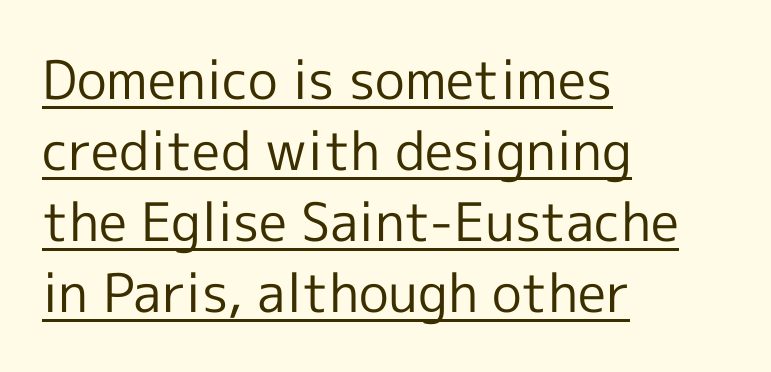
Notice how descenders clear the ascenders below comfortably — that's standard leading. This sample uses an upright cut, with every glyph sitting square on the baseline. The characters are drawn with everyday or finer stroke widths. The typesetter chose a ragged-right arrangement here. These lines are rendered in a variable-pitch font. Serif or sans? Sans — the stroke terminals are bare.
